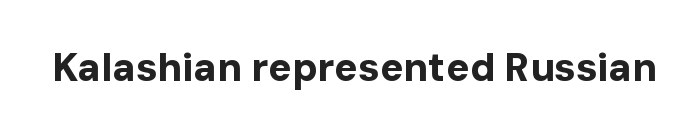
The image shows 39 px bold sans-serif type, upright; set normal letter spacing, not underlined; low stroke contrast and a medium x-height.
